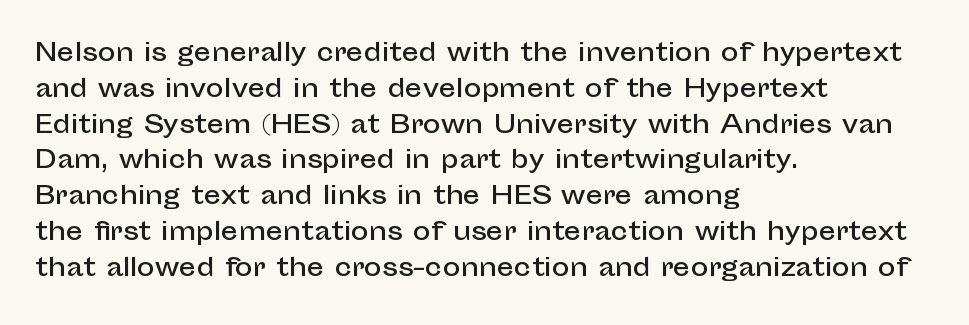
The image shows 24 px text type, upright; set left-aligned, normal line spacing (1.49x), normal letter spacing, not underlined.
